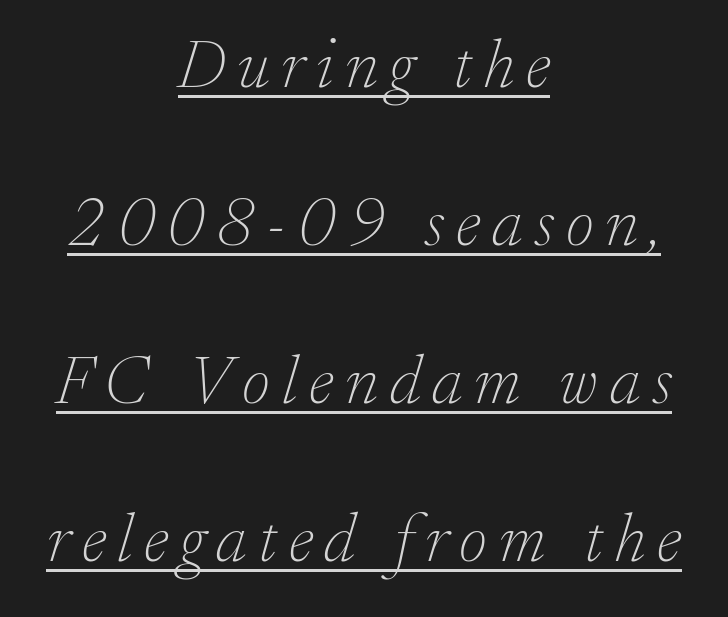
The image shows 69 px thin serif type, italic (leaning right); set centered, loose line spacing (2.29x), underlined; low stroke contrast and a small x-height.
